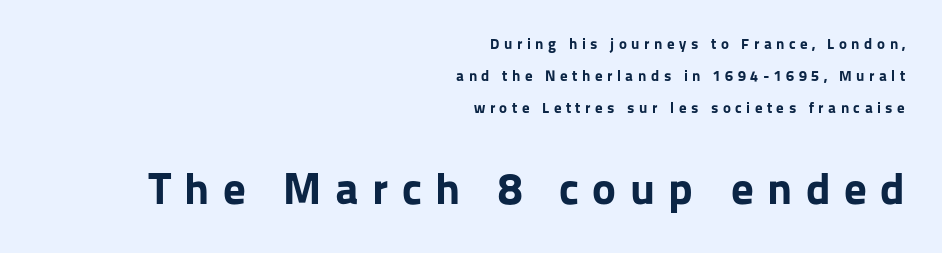
The image shows 45 px bold sans-serif type, upright; set right-aligned, loose line spacing (2.15x), unusually wide letter spacing (+0.3 em), not underlined; the second (bottom) block is 3.0x larger; low stroke contrast and a medium x-height.
